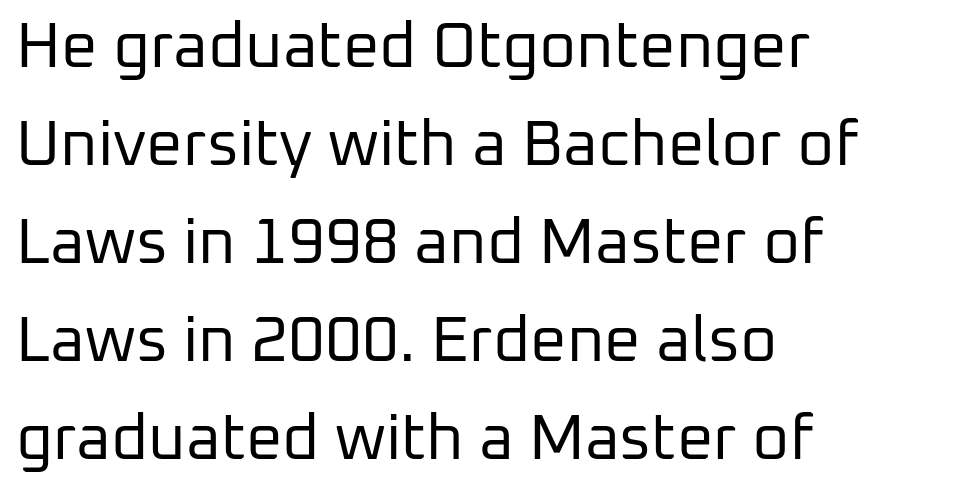
Q: Is the text bold? A: No.
Q: Is the text italic (slanted)? A: No, it is upright.
Q: Is the typeface a serif or a sans-serif typeface? A: Sans-serif.
Q: Is the text underlined? A: No.
Q: How is the paragraph aligned? A: Left-aligned.
Q: Is the spacing between letters normal or unusually wide? A: Normal.
Q: Is the spacing between lines tight, normal or loose? A: Normal.
Q: Width (condensed, normal, or wide)? A: Normal.
Q: Stroke contrast? A: Low.
Q: x-height? A: Medium.
Q: Monospaced? A: No.
